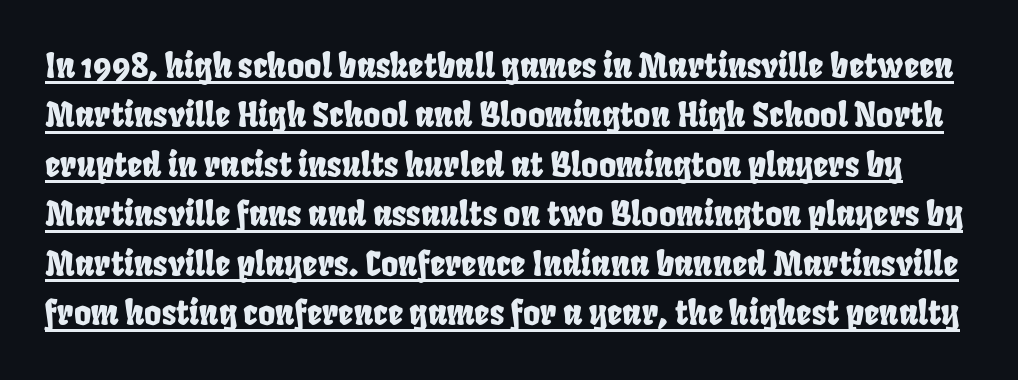
This is underlined copy, the kind a proofreader might mark for attention. The rows are spaced the way most documents space them. To sum up the face: it is a sans, with no serifs. The rendering keeps characters at their native spacing.
